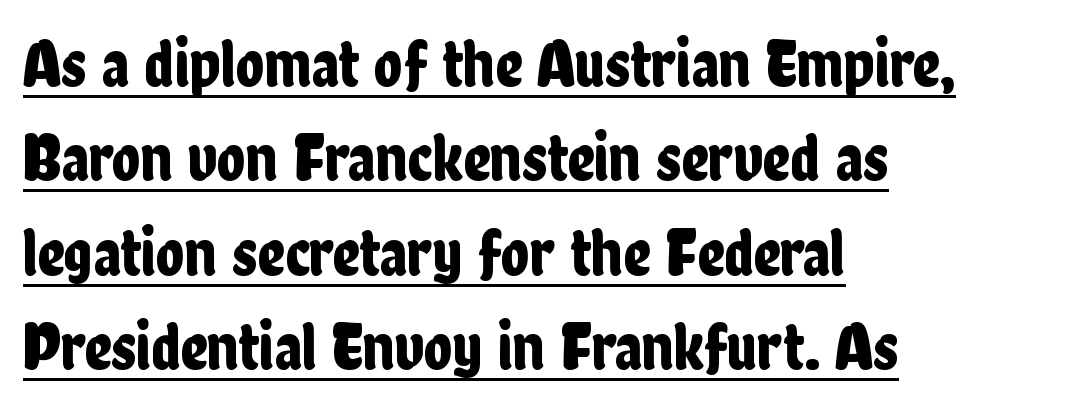
{"serif": "no", "italic": "no", "width": "condensed", "stroke_contrast": "low", "x_height": "medium", "monospaced": "no", "underline": "yes", "align": "left", "line_spacing": "normal", "line_spacing_ratio": 1.41, "letter_spacing": "normal", "letter_spacing_em": 0.0, "glyph_px": 67}
